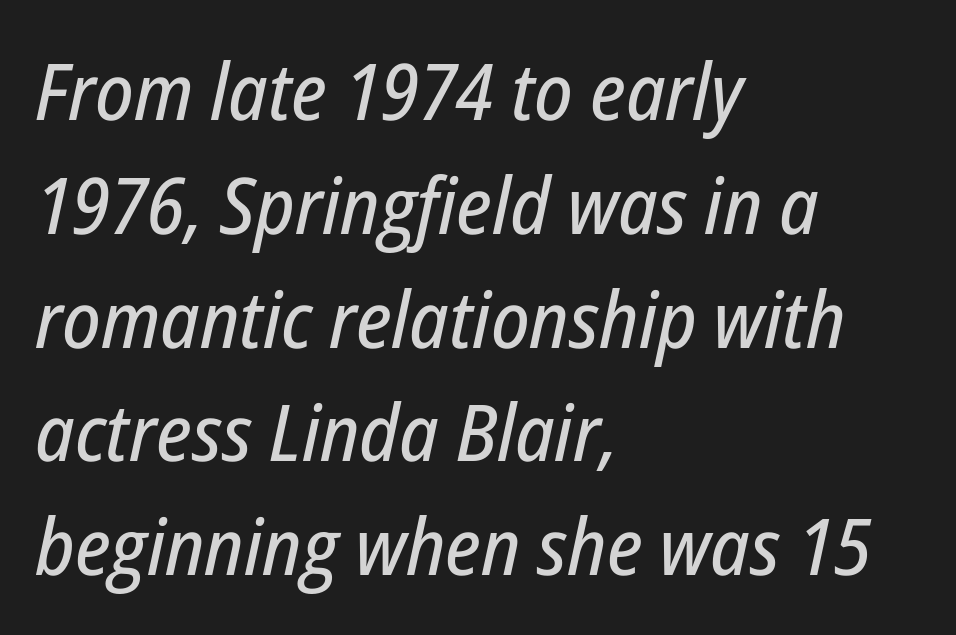
Does the copy run flush right? No — it runs flush left. The area under the type is left untouched. The rendering keeps characters at their native spacing. Designer's note — italics engaged. This sample has the flowing, uneven cadence of proportional lettering. Line spacing here is normal.
